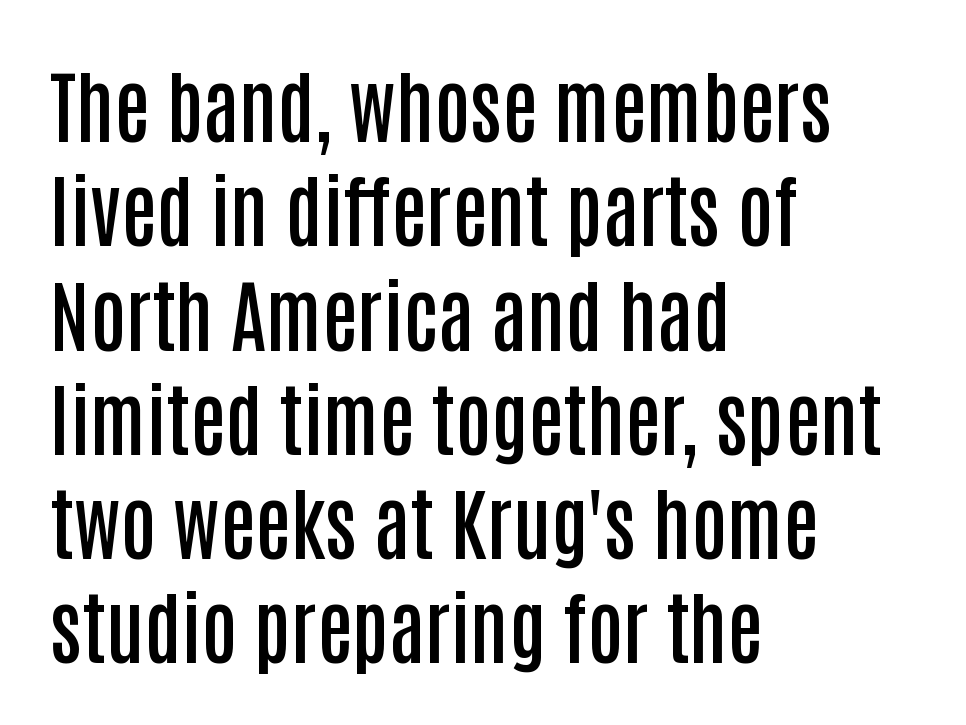
The image shows 79 px semibold, condensed sans-serif type, upright; set left-aligned, normal line spacing (1.32x), normal letter spacing, not underlined; low stroke contrast and a large x-height.
